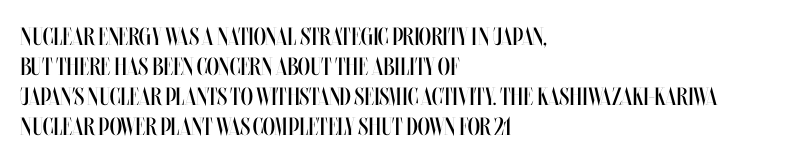
Stem width sits at or under what a default text font uses. Rendered with straight, roman letterforms. In CSS terms this would be text-align: left. Is the letter spacing exaggerated? No — it looks like the ordinary default.
